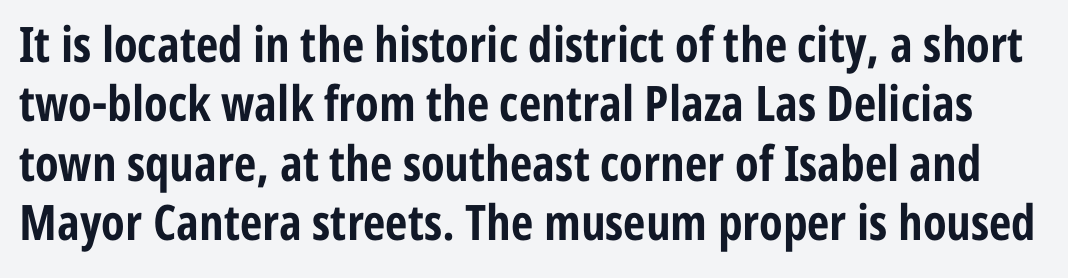
The letters sit at their default tracking, neither squeezed nor spread. A typesetter would label this face a sans. Each letter keeps its own natural width here, so spacing adapts to shape. Honestly, there is no underline to notice here at all. Every letter is thick-stroked: bold, no question. The axis of the letterforms is exactly vertical.
